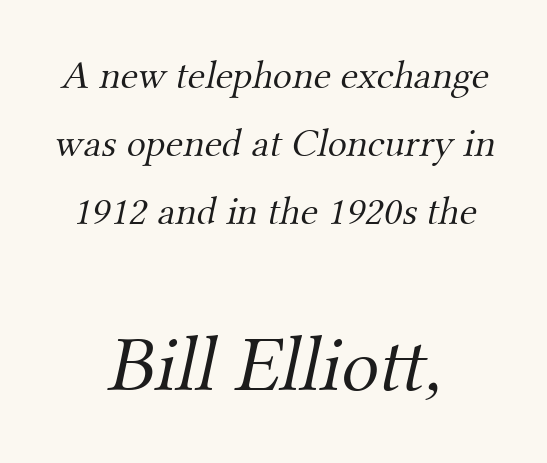
Weight: not bold — regular or lighter. Underlining? Definitely not there. Visually, the bottom section dominates because its glyphs are scaled up. There is no visible air inserted between adjacent glyphs. Serif or sans? Serif — the stroke terminals have little feet. Evenly set lines give the paragraph a standard silhouette.
